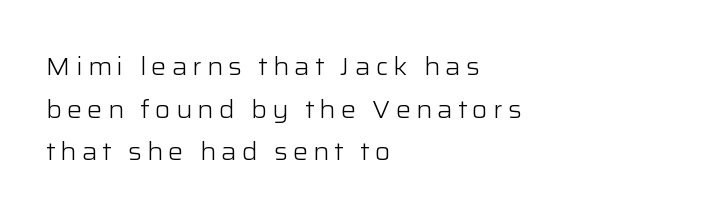
The image shows 25 px text type, upright; set left-aligned, line spacing 1.71x, unusually wide letter spacing (+0.21 em), not underlined.
